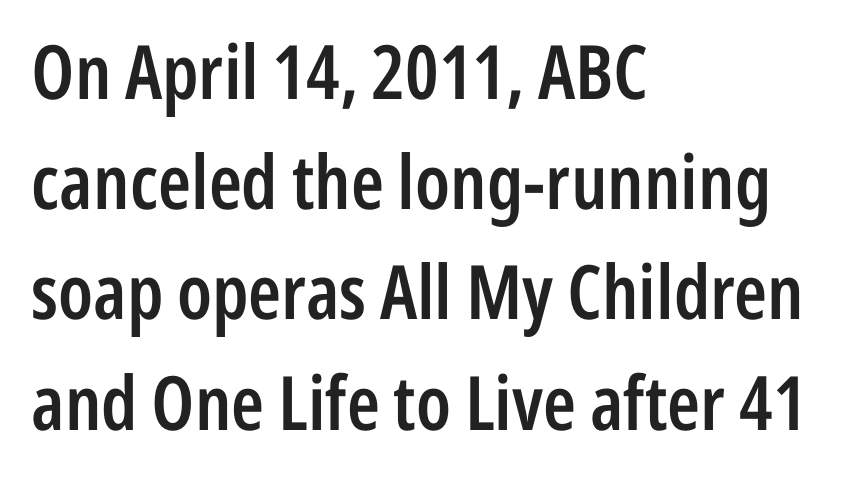
The image shows 75 px semibold, condensed sans-serif type, upright; set left-aligned, normal line spacing (1.47x), normal letter spacing, not underlined; low stroke contrast and a medium x-height.
